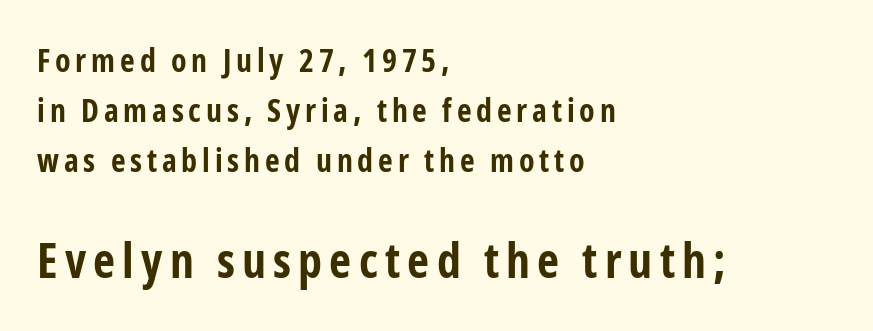
{"serif": "no", "italic": "no", "bold": "yes", "weight": "bold", "width": "condensed", "stroke_contrast": "low", "x_height": "medium", "monospaced": "no", "underline": "no", "align": "left", "line_spacing": "normal", "line_spacing_ratio": 1.57, "larger_block": "second", "size_ratio": 1.5, "glyph_px": 48}
